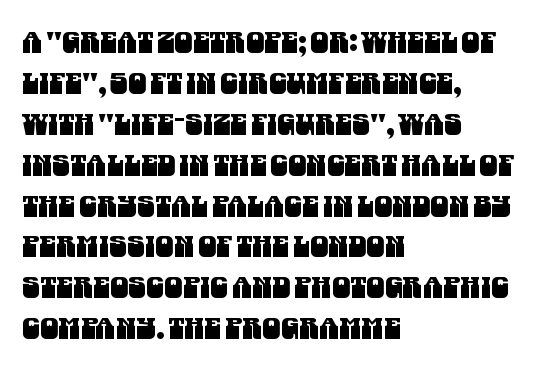
Q: Is the typeface a serif or a sans-serif typeface? A: Sans-serif.
Q: Is the text underlined? A: No.
Q: How is the paragraph aligned? A: Left-aligned.
Q: Is the spacing between letters normal or unusually wide? A: Normal.
Q: Is the spacing between lines tight, normal or loose? A: Normal.
Q: Width (condensed, normal, or wide)? A: Condensed.
Q: Stroke contrast? A: Medium.
Q: x-height? A: Large.
Q: Monospaced? A: No.
